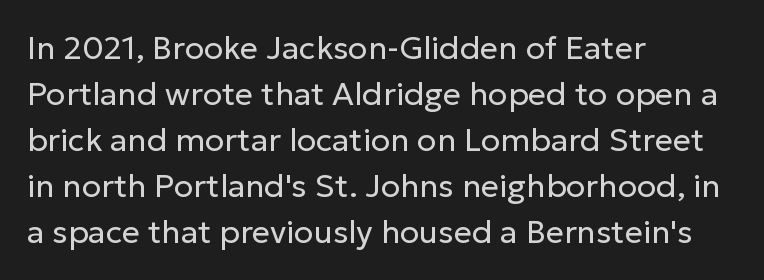
Q: Is the text bold? A: No.
Q: Is the text italic (slanted)? A: No, it is upright.
Q: Is the typeface a serif or a sans-serif typeface? A: Sans-serif.
Q: Is the text underlined? A: No.
Q: How is the paragraph aligned? A: Left-aligned.
Q: Is the spacing between letters normal or unusually wide? A: Normal.
Q: Is the spacing between lines tight, normal or loose? A: Normal.
Q: Width (condensed, normal, or wide)? A: Normal.
Q: Stroke contrast? A: Low.
Q: x-height? A: Medium.
Q: Monospaced? A: No.
